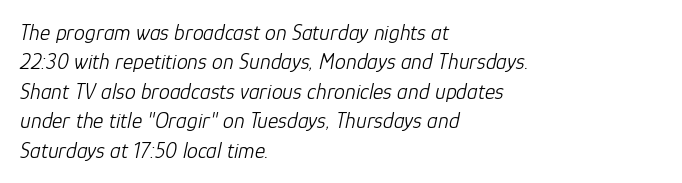
Q: Is the text bold? A: No.
Q: Is the text italic (slanted)? A: Yes, it leans right by about 12 degrees.
Q: Is the text underlined? A: No.
Q: How is the paragraph aligned? A: Left-aligned.
Q: Is the spacing between letters normal or unusually wide? A: Normal.
Q: Is the spacing between lines tight, normal or loose? A: Normal.
